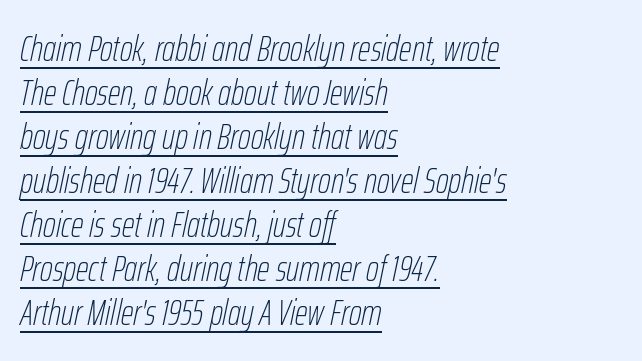
Q: Is the text bold? A: No.
Q: Is the text italic (slanted)? A: Yes, it leans right by about 12 degrees.
Q: Is the text underlined? A: Yes.
Q: How is the paragraph aligned? A: Left-aligned.
Q: Is the spacing between letters normal or unusually wide? A: Normal.
Q: Width (condensed, normal, or wide)? A: Condensed.
Q: Stroke contrast? A: Low.
Q: x-height? A: Medium.
Q: Monospaced? A: No.
